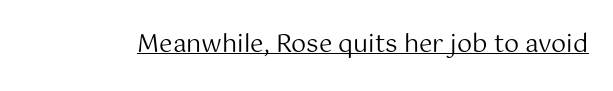
Q: Is the text bold? A: No.
Q: Is the text italic (slanted)? A: No, it is upright.
Q: Is the text underlined? A: Yes.
Q: Is the spacing between letters normal or unusually wide? A: Normal.
